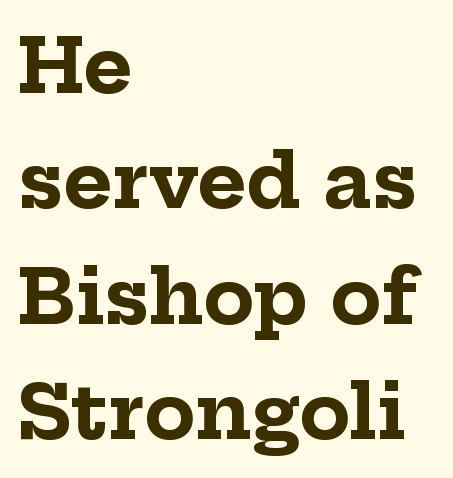
The image shows 75 px bold serif type, upright; set left-aligned, normal line spacing (1.54x), normal letter spacing, not underlined; low stroke contrast and a medium x-height.
